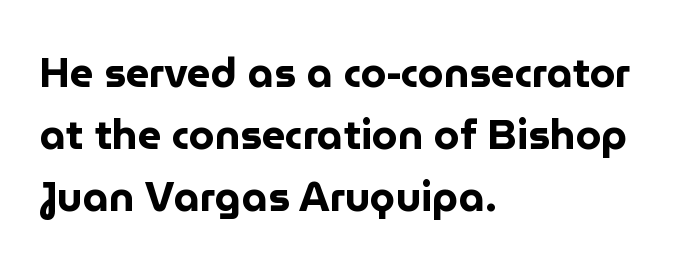
Q: Is the text bold? A: Yes.
Q: Is the text italic (slanted)? A: No, it is upright.
Q: Is the typeface a serif or a sans-serif typeface? A: Sans-serif.
Q: Is the text underlined? A: No.
Q: How is the paragraph aligned? A: Left-aligned.
Q: Is the spacing between letters normal or unusually wide? A: Normal.
Q: Is the spacing between lines tight, normal or loose? A: Normal.
Q: Width (condensed, normal, or wide)? A: Normal.
Q: Stroke contrast? A: Low.
Q: x-height? A: Medium.
Q: Monospaced? A: No.
